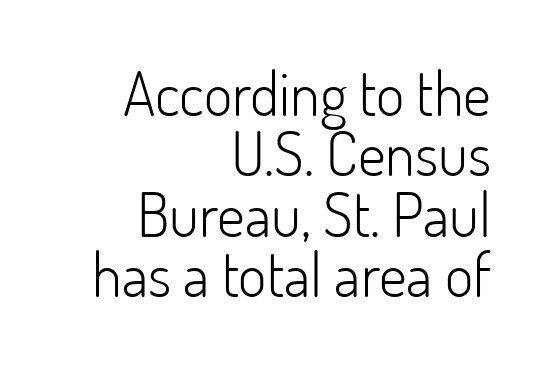
The passage shown is typed in a proportional face where columns would drift. Weight: regular or lighter. Letter spacing: default. You could barely slide anything between these rows. Short and long lines alike share a common ending point at right. The font family rendered here belongs to the sans-serif group.
